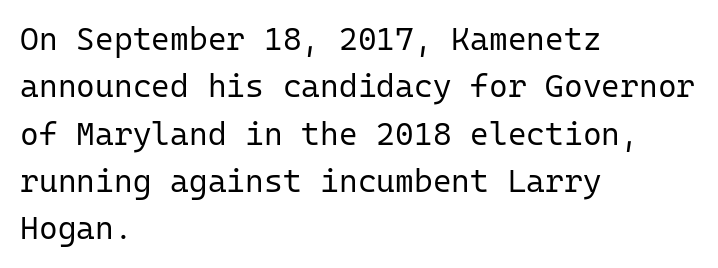
This rendering employs a face without finishing strokes, i.e., a sans-serif. Spacing verdict: monospaced, one width for all characters. The lettering stays uniformly vertical, giving the passage a roman look. Left-aligned paragraph, ragged on the right. Descender tails drop into unmarked territory.
